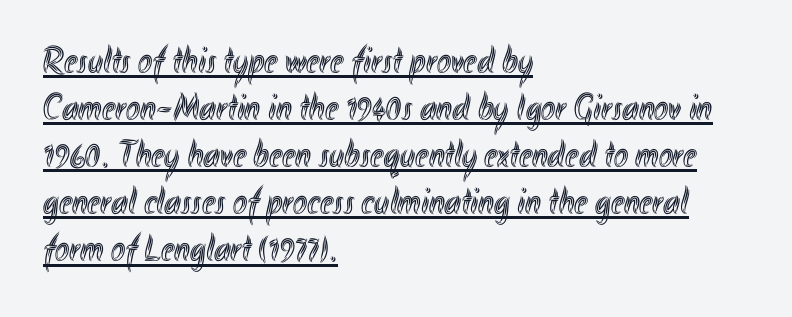
Q: Is the text italic (slanted)? A: Yes.
Q: Is the text underlined? A: Yes.
Q: How is the paragraph aligned? A: Left-aligned.
Q: Is the spacing between letters normal or unusually wide? A: Normal.
Q: Width (condensed, normal, or wide)? A: Condensed.
Q: x-height? A: Small.
Q: Monospaced? A: No.
